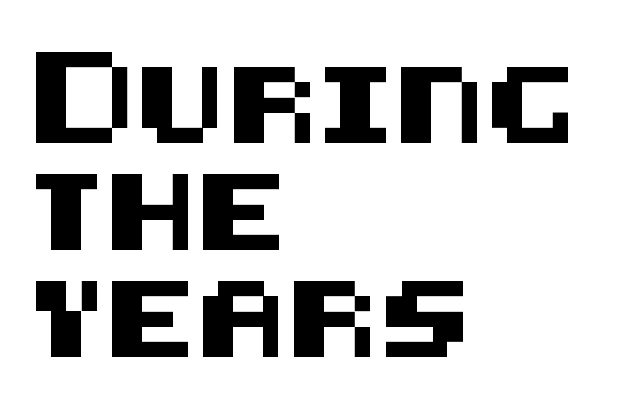
Q: Is the text italic (slanted)? A: No, it is upright.
Q: Is the typeface a serif or a sans-serif typeface? A: Sans-serif.
Q: Is the text underlined? A: No.
Q: How is the paragraph aligned? A: Left-aligned.
Q: Is the spacing between letters normal or unusually wide? A: Normal.
Q: Is the spacing between lines tight, normal or loose? A: Normal.
Q: Width (condensed, normal, or wide)? A: Normal.
Q: Stroke contrast? A: Medium.
Q: x-height? A: Large.
